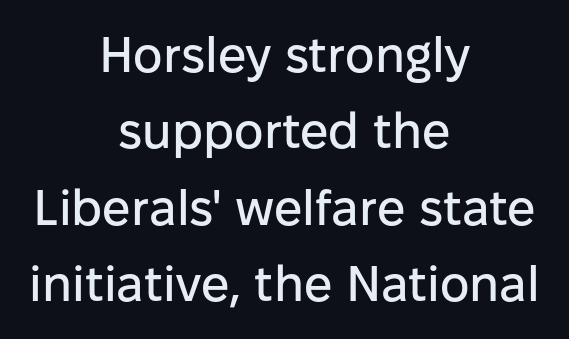
{"serif": "no", "italic": "no", "width": "normal", "stroke_contrast": "low", "x_height": "medium", "monospaced": "no", "underline": "no", "align": "center", "line_spacing": "normal", "line_spacing_ratio": 1.53, "letter_spacing": "normal", "letter_spacing_em": 0.0, "glyph_px": 50}
